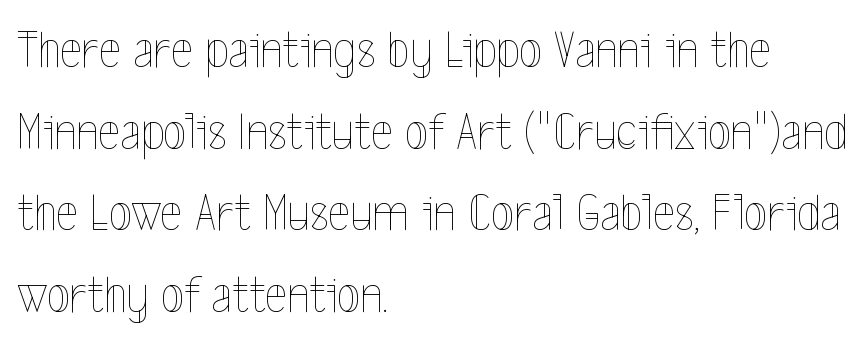
Q: Is the text bold? A: No.
Q: Is the text italic (slanted)? A: No, it is upright.
Q: Is the text underlined? A: No.
Q: How is the paragraph aligned? A: Left-aligned.
Q: Is the spacing between letters normal or unusually wide? A: Normal.
Q: Is the spacing between lines tight, normal or loose? A: Normal.
Q: Width (condensed, normal, or wide)? A: Condensed.
Q: x-height? A: Medium.
Q: Monospaced? A: No.
